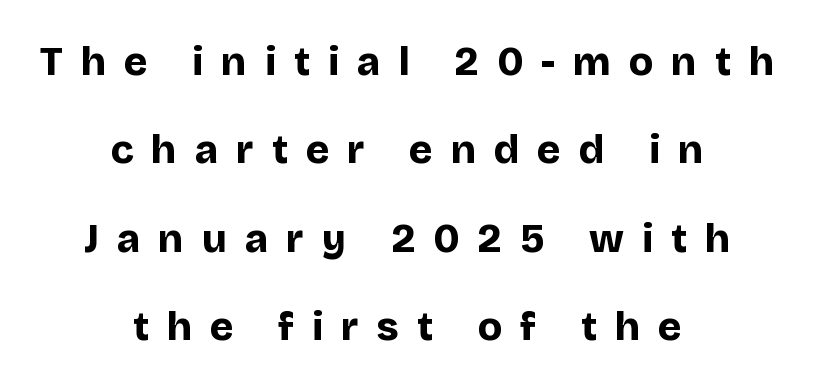
Q: Is the text bold? A: Yes.
Q: Is the text italic (slanted)? A: No, it is upright.
Q: Is the typeface a serif or a sans-serif typeface? A: Sans-serif.
Q: Is the text underlined? A: No.
Q: How is the paragraph aligned? A: Centered.
Q: Is the spacing between letters normal or unusually wide? A: Unusually wide.
Q: Is the spacing between lines tight, normal or loose? A: Loose.
Q: Width (condensed, normal, or wide)? A: Normal.
Q: Stroke contrast? A: Low.
Q: x-height? A: Large.
Q: Monospaced? A: No.
